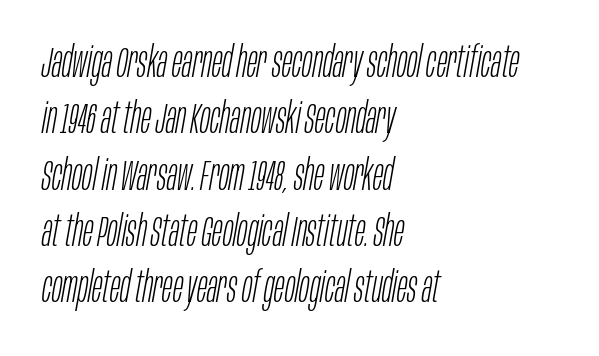
The image shows 43 px light, condensed type, italic (leaning right); set left-aligned, normal line spacing (1.31x), normal letter spacing, not underlined; low stroke contrast and a large x-height.
